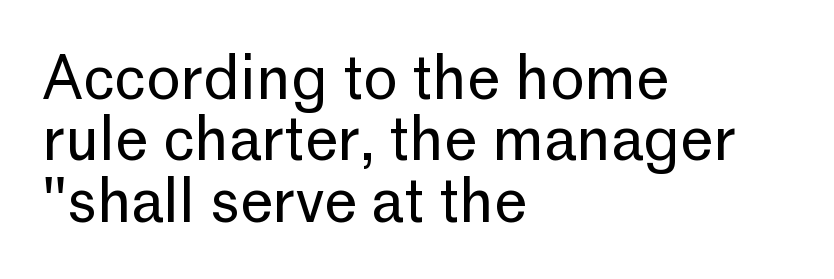
Q: Is the text bold? A: No.
Q: Is the text italic (slanted)? A: No, it is upright.
Q: Is the typeface a serif or a sans-serif typeface? A: Sans-serif.
Q: Is the text underlined? A: No.
Q: How is the paragraph aligned? A: Left-aligned.
Q: Is the spacing between letters normal or unusually wide? A: Normal.
Q: Is the spacing between lines tight, normal or loose? A: Tight.
Q: Width (condensed, normal, or wide)? A: Normal.
Q: Stroke contrast? A: Low.
Q: x-height? A: Medium.
Q: Monospaced? A: No.
